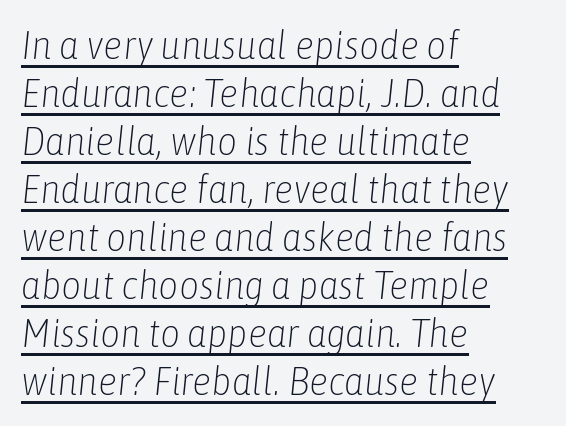
The passage shown is typed in a proportional face where columns would drift. Think standard paragraph weight, or any step lighter than that. What decoration does the sample have? An underline. The lines are quadded left. What stands out about the letter spacing? Nothing — it is the standard amount.
